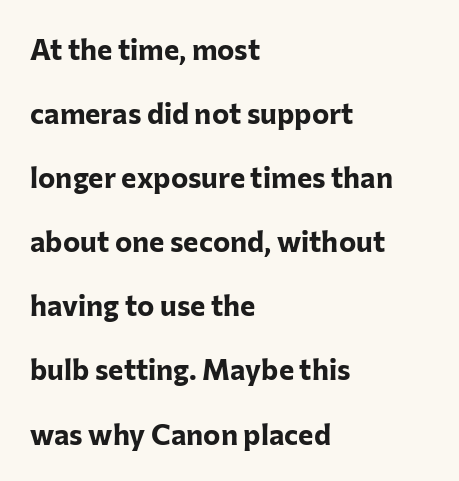
Q: Is the text bold? A: Yes.
Q: Is the text italic (slanted)? A: No, it is upright.
Q: Is the typeface a serif or a sans-serif typeface? A: Sans-serif.
Q: Is the text underlined? A: No.
Q: How is the paragraph aligned? A: Left-aligned.
Q: Is the spacing between letters normal or unusually wide? A: Normal.
Q: Is the spacing between lines tight, normal or loose? A: Loose.
Q: Width (condensed, normal, or wide)? A: Normal.
Q: Stroke contrast? A: Low.
Q: x-height? A: Medium.
Q: Monospaced? A: No.
